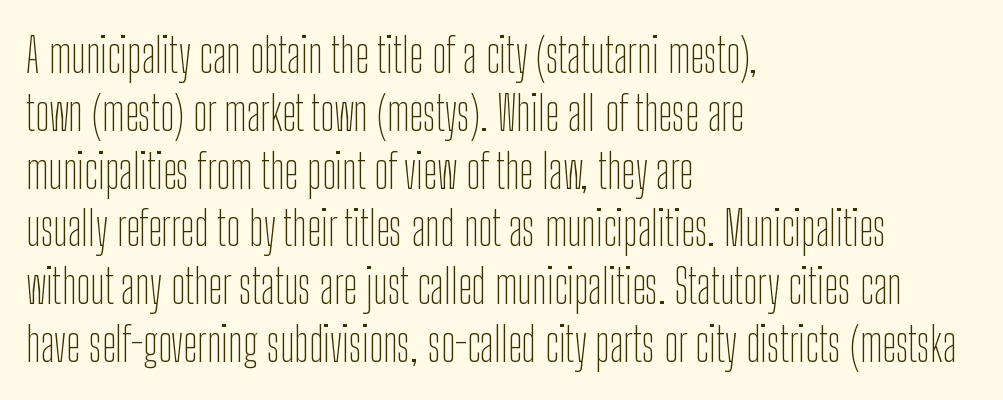
Posture: vertical. Line beginnings align vertically; line endings do not. The gap between lines stays unmarked. Observe the absence of serifs on each vertical stroke in this sample. Between one letter and the next there's only the usual sliver of space.
